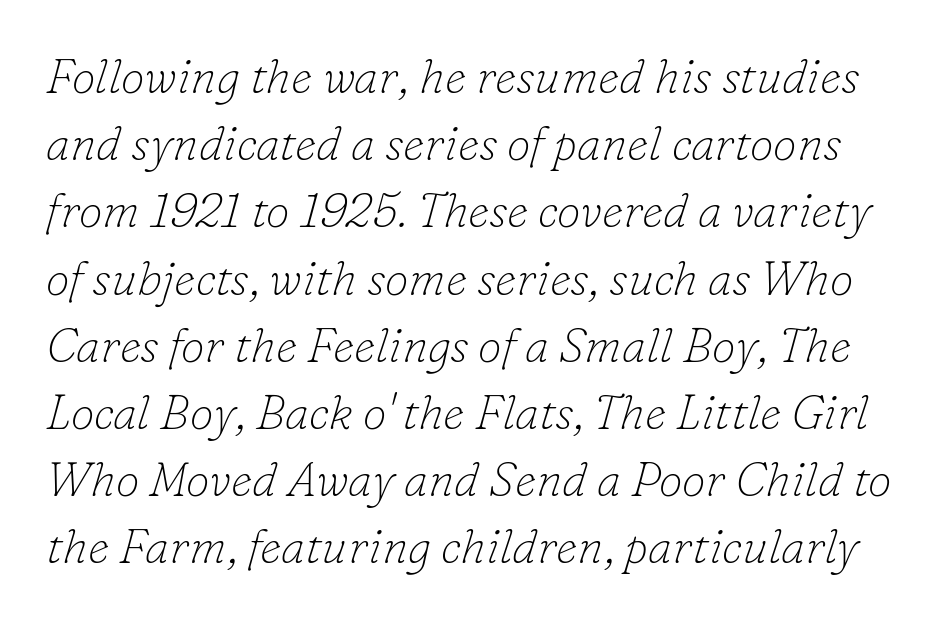
The image shows 48 px thin serif type, italic (leaning right); set normal line spacing (1.4x), normal letter spacing, not underlined; low stroke contrast and a small x-height.
